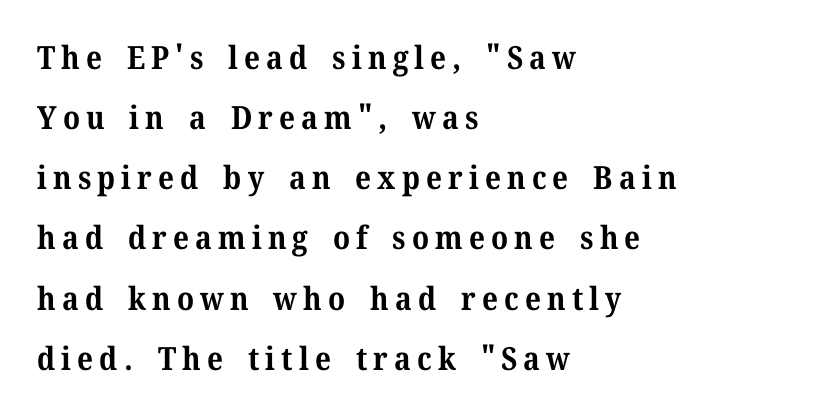
Q: Is the text bold? A: Yes.
Q: Is the text italic (slanted)? A: No, it is upright.
Q: Is the typeface a serif or a sans-serif typeface? A: Serif.
Q: Is the text underlined? A: No.
Q: How is the paragraph aligned? A: Left-aligned.
Q: Width (condensed, normal, or wide)? A: Normal.
Q: Stroke contrast? A: Medium.
Q: x-height? A: Medium.
Q: Monospaced? A: No.
